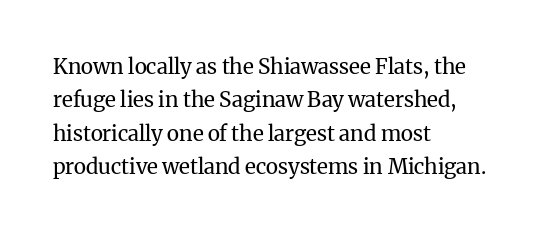
Q: Is the text bold? A: No.
Q: Is the text italic (slanted)? A: No, it is upright.
Q: Is the text underlined? A: No.
Q: How is the paragraph aligned? A: Left-aligned.
Q: Is the spacing between letters normal or unusually wide? A: Normal.
Q: Is the spacing between lines tight, normal or loose? A: Normal.
